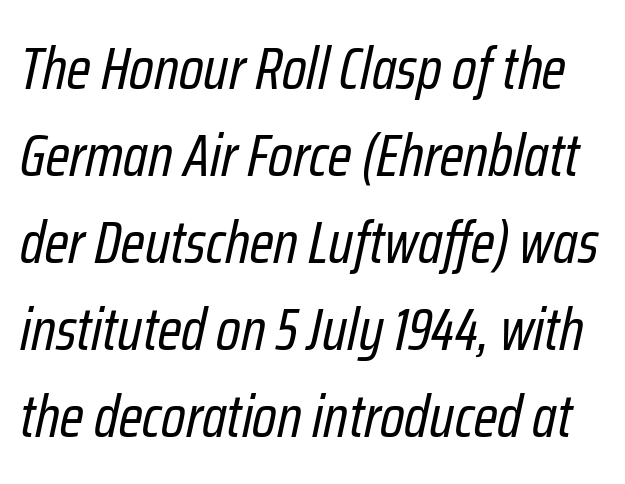
Q: Is the text bold? A: No.
Q: Is the text italic (slanted)? A: Yes, it leans right by about 12 degrees.
Q: Is the text underlined? A: No.
Q: Is the spacing between letters normal or unusually wide? A: Normal.
Q: Is the spacing between lines tight, normal or loose? A: Normal.
Q: Width (condensed, normal, or wide)? A: Condensed.
Q: Stroke contrast? A: Low.
Q: x-height? A: Medium.
Q: Monospaced? A: No.
